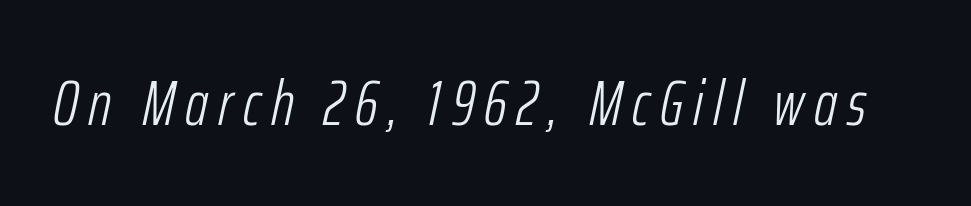
Q: Is the text bold? A: No.
Q: Is the text italic (slanted)? A: Yes, it leans right by about 12 degrees.
Q: Is the text underlined? A: No.
Q: Width (condensed, normal, or wide)? A: Condensed.
Q: Stroke contrast? A: Low.
Q: x-height? A: Medium.
Q: Monospaced? A: No.
